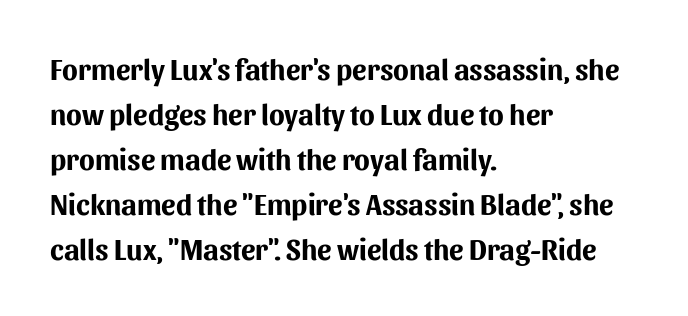
{"serif": "no", "italic": "no", "bold": "yes", "weight": "bold", "width": "normal", "stroke_contrast": "medium", "x_height": "medium", "monospaced": "no", "underline": "no", "align": "left", "line_spacing": "normal", "line_spacing_ratio": 1.55, "letter_spacing": "normal", "letter_spacing_em": 0.0, "glyph_px": 29}
